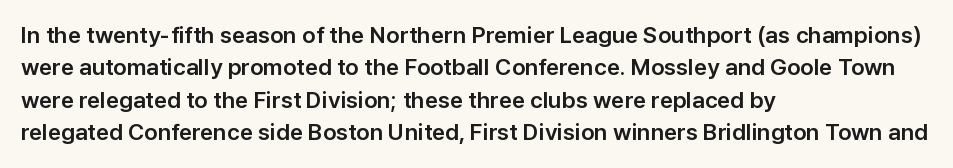
Q: Is the text italic (slanted)? A: No, it is upright.
Q: Is the text underlined? A: No.
Q: How is the paragraph aligned? A: Left-aligned.
Q: Is the spacing between letters normal or unusually wide? A: Normal.
Q: Is the spacing between lines tight, normal or loose? A: Normal.
